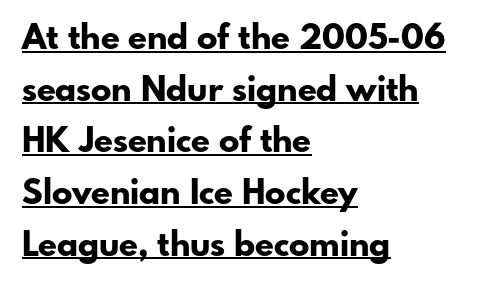
The image shows 34 px bold sans-serif type, upright; set left-aligned, normal line spacing (1.52x), normal letter spacing, underlined; low stroke contrast and a small x-height.
